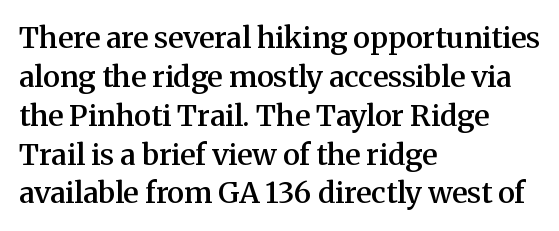
The image shows 29 px semibold serif type, upright; set left-aligned, normal line spacing (1.34x), normal letter spacing, not underlined; medium stroke contrast and a medium x-height.
